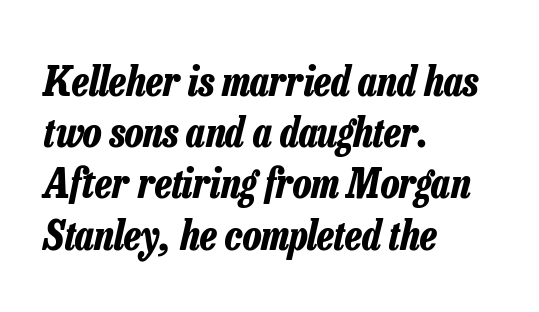
{"italic": "yes", "lean": "right", "slant_degrees": 13, "bold": "yes", "weight": "bold", "width": "condensed", "stroke_contrast": "low", "x_height": "medium", "monospaced": "no", "underline": "no", "align": "left", "line_spacing": "normal", "line_spacing_ratio": 1.25, "letter_spacing": "normal", "letter_spacing_em": 0.0, "glyph_px": 41}
